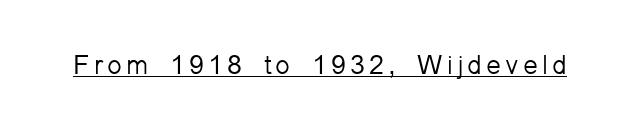
Q: Is the text bold? A: No.
Q: Is the text italic (slanted)? A: No, it is upright.
Q: Is the text underlined? A: Yes.
